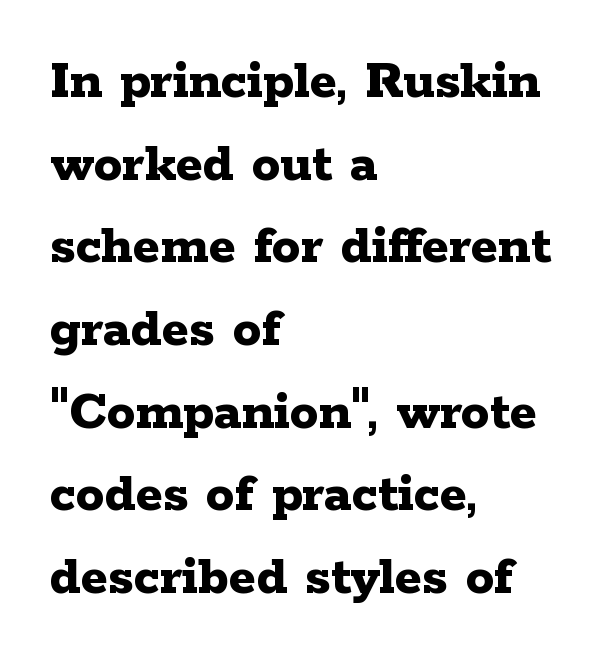
{"serif": "yes", "italic": "no", "bold": "yes", "weight": "bold", "width": "wide", "stroke_contrast": "low", "x_height": "medium", "monospaced": "no", "underline": "no", "align": "left", "line_spacing": "normal", "line_spacing_ratio": 1.45, "letter_spacing": "normal", "letter_spacing_em": 0.0, "glyph_px": 57}
